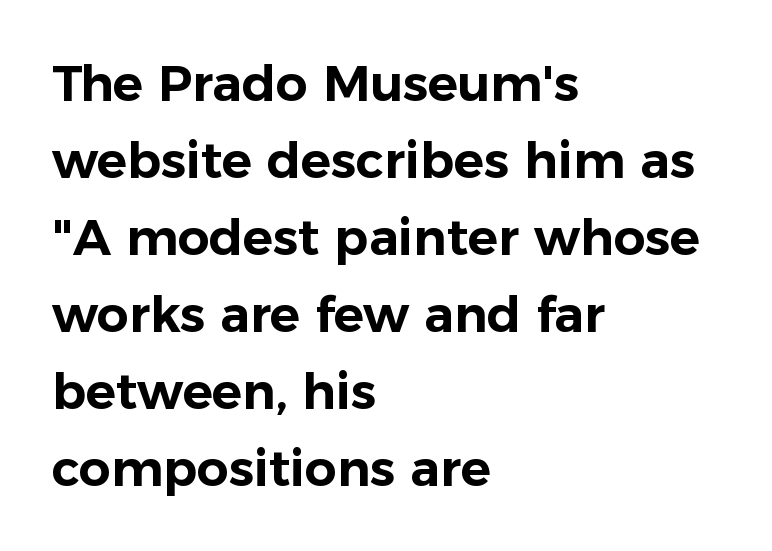
Upright lettering throughout. The rendering uses natural spacing where letterforms have individual widths. Does the copy run flush right? No — it runs flush left. How are the letters spaced? Ordinarily, with no added tracking. The face used here is a sans, in the tradition of grotesques and geometrics.
